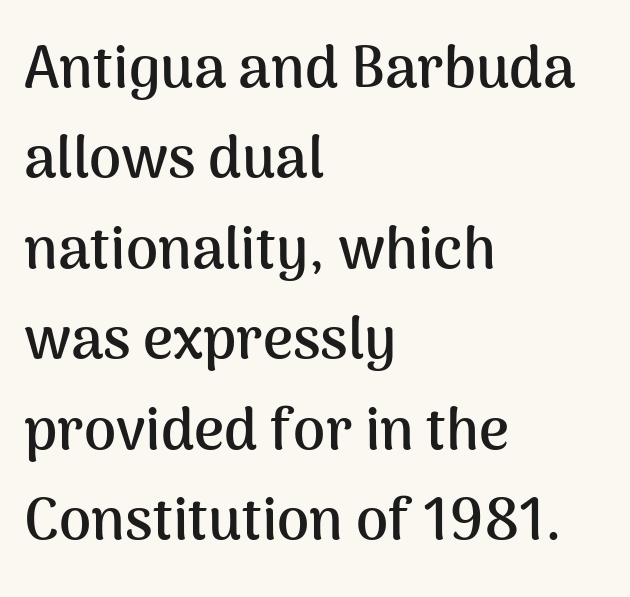
Q: Is the text bold? A: Yes.
Q: Is the text italic (slanted)? A: No, it is upright.
Q: Is the typeface a serif or a sans-serif typeface? A: Sans-serif.
Q: Is the text underlined? A: No.
Q: How is the paragraph aligned? A: Left-aligned.
Q: Is the spacing between letters normal or unusually wide? A: Normal.
Q: Is the spacing between lines tight, normal or loose? A: Normal.
Q: Width (condensed, normal, or wide)? A: Normal.
Q: Stroke contrast? A: Medium.
Q: x-height? A: Medium.
Q: Monospaced? A: No.
